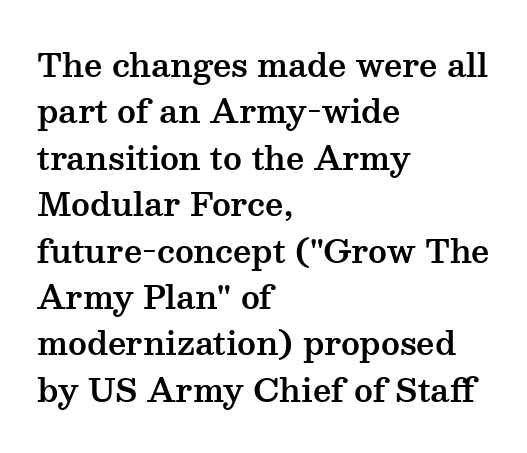
Italic? Not at all — the glyphs are vertical. This sample is left-justified, so line endings fall wherever the words run out. There is no visible air inserted between adjacent glyphs. Regular leading. Lines of text with bare space underneath.
